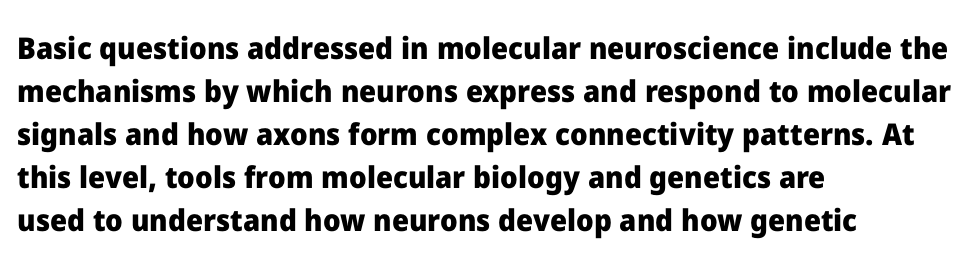
Q: Is the text bold? A: Yes.
Q: Is the text italic (slanted)? A: No, it is upright.
Q: Is the typeface a serif or a sans-serif typeface? A: Sans-serif.
Q: Is the text underlined? A: No.
Q: How is the paragraph aligned? A: Left-aligned.
Q: Is the spacing between letters normal or unusually wide? A: Normal.
Q: Is the spacing between lines tight, normal or loose? A: Normal.
Q: Width (condensed, normal, or wide)? A: Normal.
Q: Stroke contrast? A: Low.
Q: x-height? A: Medium.
Q: Monospaced? A: No.
